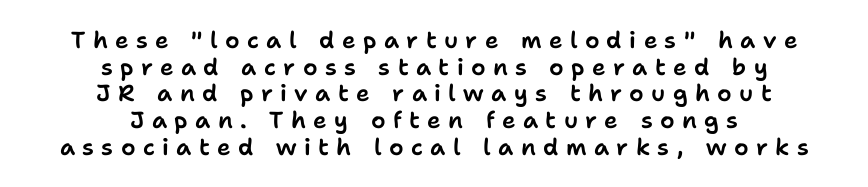
Q: Is the text italic (slanted)? A: No, it is upright.
Q: Is the text underlined? A: No.
Q: How is the paragraph aligned? A: Centered.
Q: Is the spacing between letters normal or unusually wide? A: Unusually wide.
